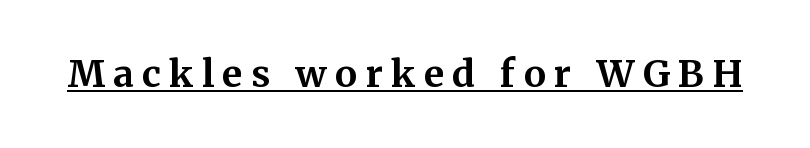
{"serif": "yes", "italic": "no", "bold": "yes", "weight": "bold", "width": "normal", "stroke_contrast": "medium", "x_height": "medium", "monospaced": "no", "underline": "yes", "letter_spacing": "wide", "letter_spacing_em": 0.23, "glyph_px": 37}
